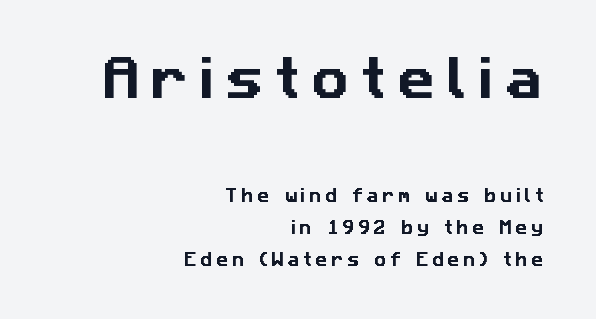
Q: Is the typeface a serif or a sans-serif typeface? A: Sans-serif.
Q: Is the text underlined? A: No.
Q: How is the paragraph aligned? A: Right-aligned.
Q: Is the spacing between letters normal or unusually wide? A: Unusually wide.
Q: Is the spacing between lines tight, normal or loose? A: Loose.
Q: Which block of text is set in a larger size, the first (top) or the second (bottom)? A: The first (top) one.
Q: Width (condensed, normal, or wide)? A: Normal.
Q: Stroke contrast? A: Low.
Q: x-height? A: Medium.
Q: Monospaced? A: No.
